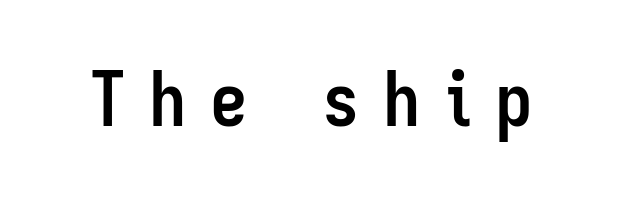
There is plenty of visible air inserted between adjacent glyphs. The specimen omits any rule beneath the text block's lines. Letterform terminals end flat and unadorned throughout the passage. The lettering holds an erect, upright posture throughout.
